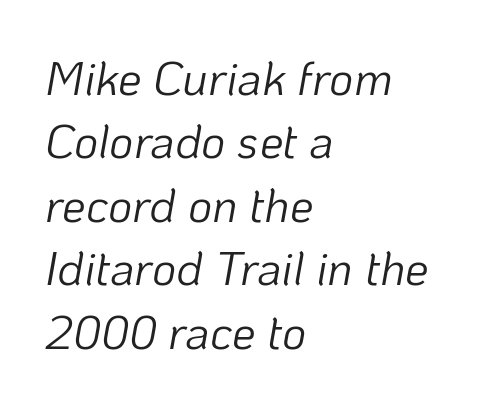
Q: Is the text bold? A: No.
Q: Is the text italic (slanted)? A: Yes, it leans right by about 10 degrees.
Q: Is the text underlined? A: No.
Q: How is the paragraph aligned? A: Left-aligned.
Q: Is the spacing between letters normal or unusually wide? A: Normal.
Q: Is the spacing between lines tight, normal or loose? A: Normal.
Q: Width (condensed, normal, or wide)? A: Normal.
Q: Stroke contrast? A: Low.
Q: x-height? A: Medium.
Q: Monospaced? A: No.
